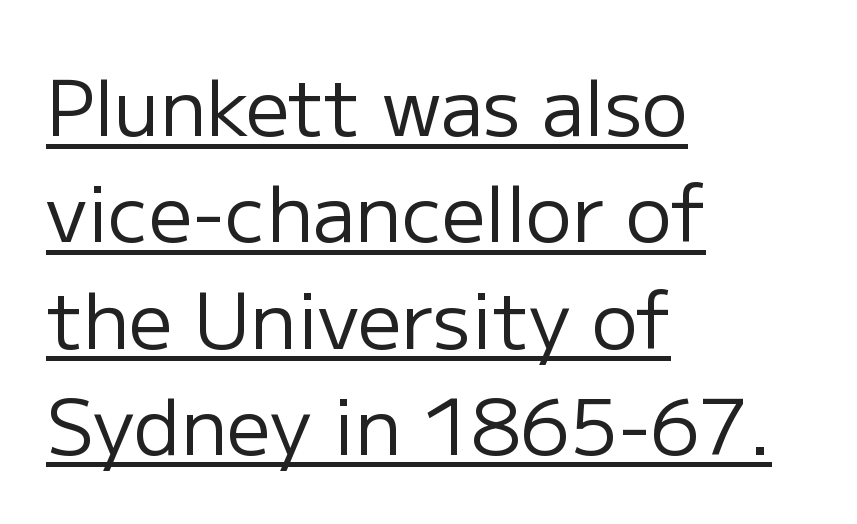
The image shows 77 px regular-weight sans-serif type, upright; set left-aligned, normal line spacing (1.38x), normal letter spacing, underlined; low stroke contrast and a medium x-height.
